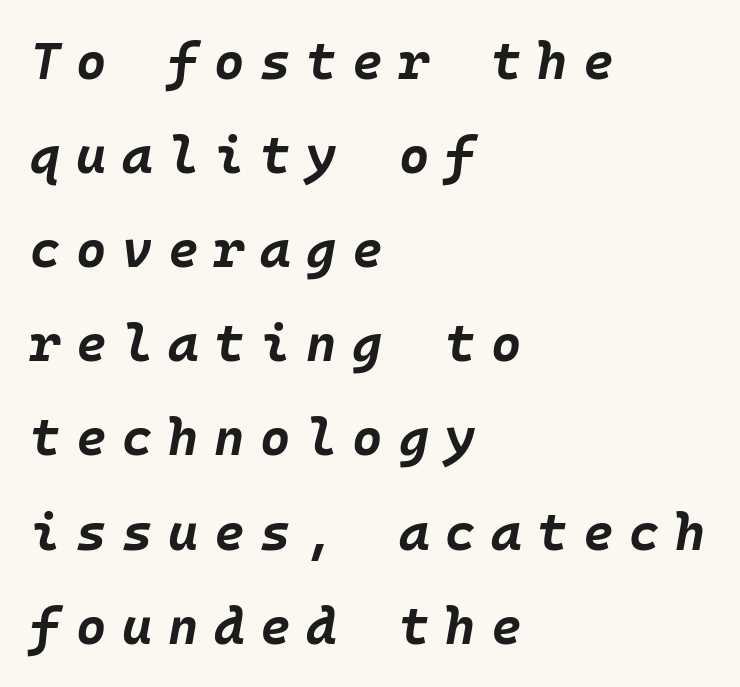
The image shows 52 px bold type, italic (leaning right); set left-aligned, line spacing 1.81x, unusually wide letter spacing (+0.3 em), not underlined; low stroke contrast and a large x-height.
